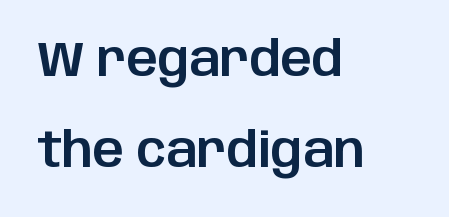
Q: Is the text italic (slanted)? A: No, it is upright.
Q: Is the typeface a serif or a sans-serif typeface? A: Sans-serif.
Q: Is the text underlined? A: No.
Q: How is the paragraph aligned? A: Left-aligned.
Q: Is the spacing between letters normal or unusually wide? A: Normal.
Q: Width (condensed, normal, or wide)? A: Normal.
Q: Stroke contrast? A: Low.
Q: x-height? A: Large.
Q: Monospaced? A: No.
